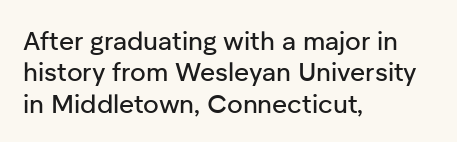
Q: Is the text italic (slanted)? A: No, it is upright.
Q: Is the text underlined? A: No.
Q: How is the paragraph aligned? A: Left-aligned.
Q: Is the spacing between letters normal or unusually wide? A: Normal.
